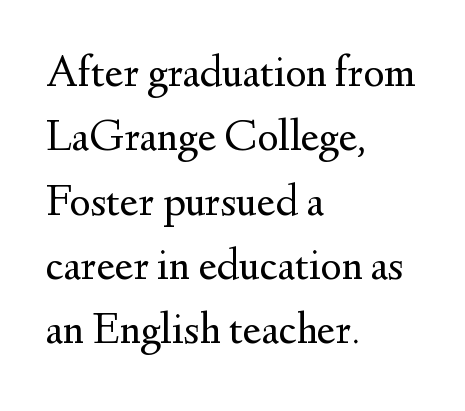
The image shows 45 px regular-weight serif type, upright; set left-aligned, normal line spacing (1.43x), normal letter spacing, not underlined; medium stroke contrast and a small x-height.
